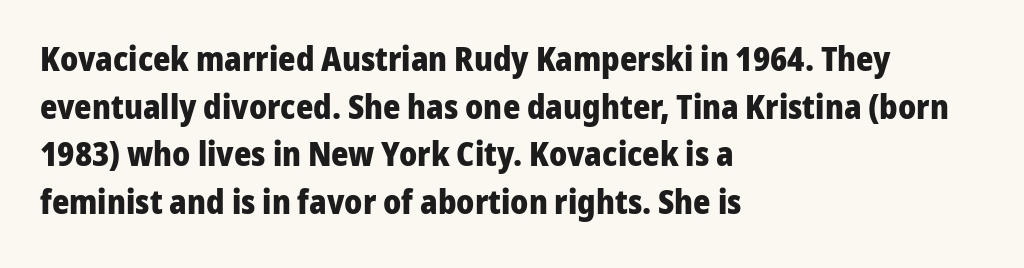
Every letter is thick-stroked: bold, no question. Nope, no serifs anywhere on these letters. The foot of each line stays bare and open. What's the leading like? Ordinary, nothing unusual. The passage shown is typed in a proportional face where columns would drift. Rendered with straight, roman letterforms.
